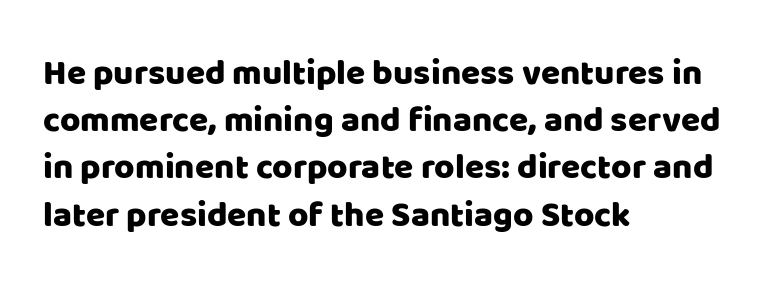
{"serif": "no", "italic": "no", "width": "normal", "stroke_contrast": "low", "x_height": "large", "monospaced": "no", "underline": "no", "align": "left", "line_spacing": "normal", "line_spacing_ratio": 1.35, "letter_spacing": "normal", "letter_spacing_em": 0.0, "glyph_px": 35}
